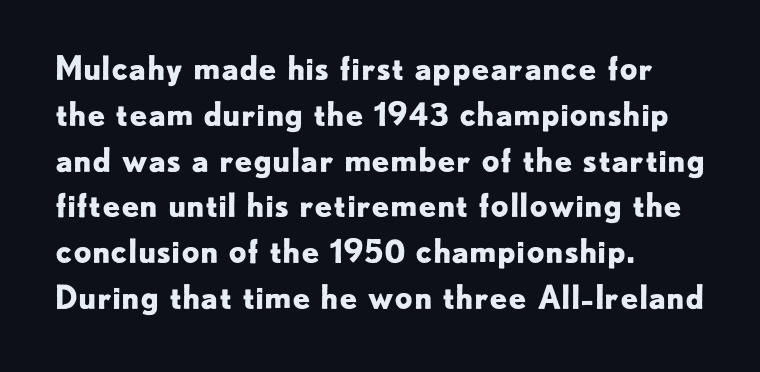
{"serif": "no", "italic": "no", "bold": "yes", "weight": "bold", "width": "normal", "stroke_contrast": "low", "x_height": "small", "monospaced": "no", "underline": "no", "align": "left", "line_spacing": "normal", "line_spacing_ratio": 1.43, "letter_spacing": "normal", "letter_spacing_em": 0.0, "glyph_px": 32}
